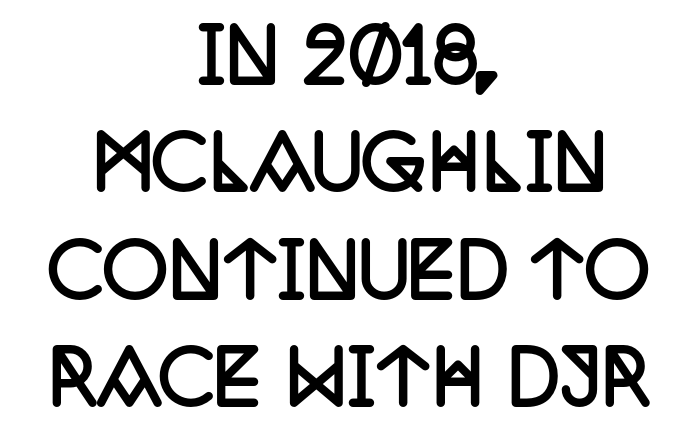
Q: Is the text bold? A: Yes.
Q: Is the text italic (slanted)? A: No, it is upright.
Q: Is the typeface a serif or a sans-serif typeface? A: Serif.
Q: Is the text underlined? A: No.
Q: How is the paragraph aligned? A: Centered.
Q: Is the spacing between letters normal or unusually wide? A: Normal.
Q: Is the spacing between lines tight, normal or loose? A: Normal.
Q: Width (condensed, normal, or wide)? A: Condensed.
Q: Stroke contrast? A: Low.
Q: x-height? A: Large.
Q: Monospaced? A: No.
